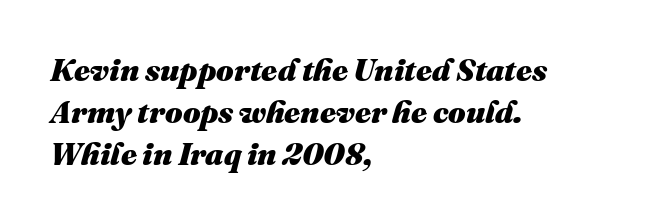
The image shows 31 px heavy type, italic (leaning right); set left-aligned, normal line spacing (1.36x), normal letter spacing, not underlined; medium stroke contrast and a medium x-height.
